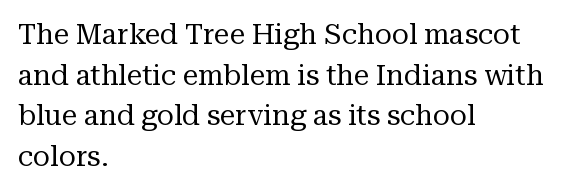
The image shows 28 px regular-weight serif type, upright; set left-aligned, normal line spacing (1.45x), normal letter spacing, not underlined; medium stroke contrast and a medium x-height.
